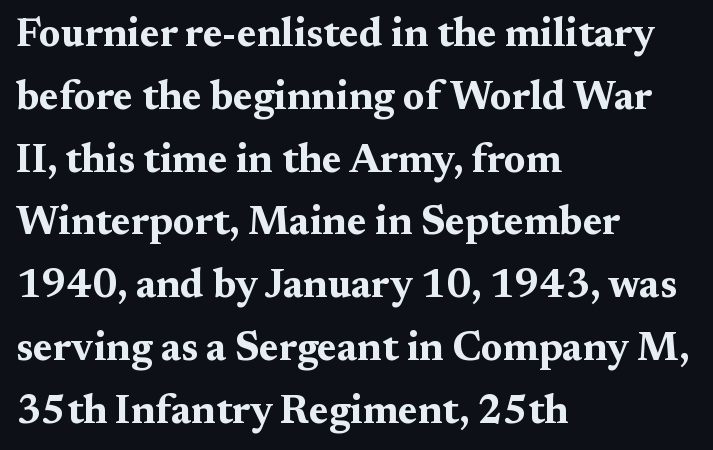
{"serif": "yes", "italic": "no", "bold": "yes", "weight": "bold", "width": "wide", "stroke_contrast": "medium", "x_height": "medium", "monospaced": "no", "underline": "no", "align": "left", "line_spacing": "normal", "line_spacing_ratio": 1.57, "letter_spacing": "normal", "letter_spacing_em": 0.0, "glyph_px": 40}
